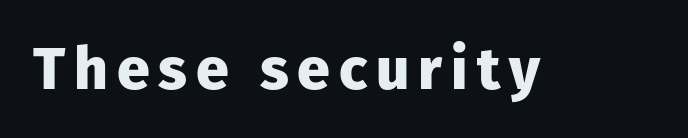
Q: Is the text bold? A: Yes.
Q: Is the text italic (slanted)? A: No, it is upright.
Q: Is the typeface a serif or a sans-serif typeface? A: Sans-serif.
Q: Is the text underlined? A: No.
Q: Width (condensed, normal, or wide)? A: Normal.
Q: Stroke contrast? A: Low.
Q: x-height? A: Medium.
Q: Monospaced? A: No.
